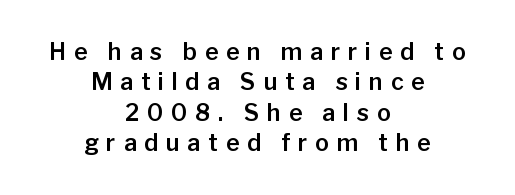
The image shows 23 px text type, upright; set centered, normal line spacing (1.32x), unusually wide letter spacing (+0.34 em), not underlined.
